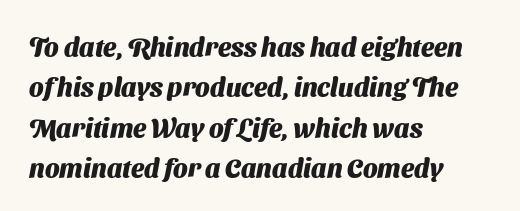
Q: Is the text bold? A: Yes.
Q: Is the text underlined? A: No.
Q: How is the paragraph aligned? A: Left-aligned.
Q: Is the spacing between letters normal or unusually wide? A: Normal.
Q: Is the spacing between lines tight, normal or loose? A: Normal.
